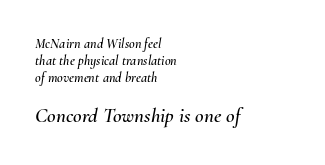
{"italic": "yes", "lean": "right", "slant_degrees": 10, "underline": "no", "align": "left", "line_spacing_ratio": 1.2, "letter_spacing": "normal", "letter_spacing_em": 0.0, "larger_block": "second", "size_ratio": 1.5, "glyph_px": 21}
